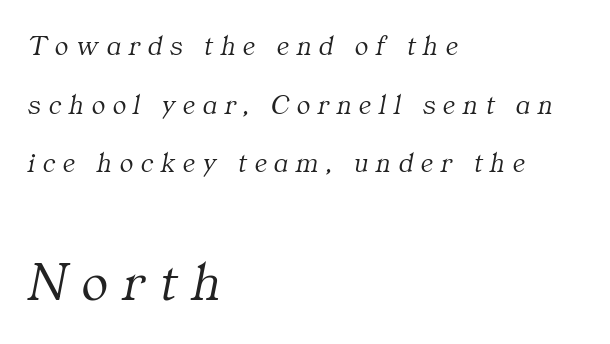
The image shows 55 px light serif type, italic (leaning right); set left-aligned, loose line spacing (2.09x), unusually wide letter spacing (+0.28 em), not underlined; the second (bottom) block is 1.96x larger; medium stroke contrast and a medium x-height.
